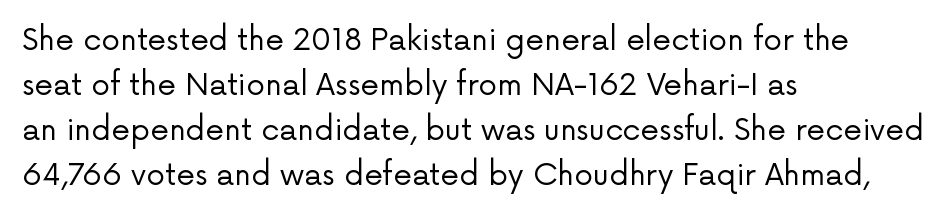
Q: Is the text bold? A: No.
Q: Is the text italic (slanted)? A: No, it is upright.
Q: Is the typeface a serif or a sans-serif typeface? A: Sans-serif.
Q: Is the text underlined? A: No.
Q: How is the paragraph aligned? A: Left-aligned.
Q: Is the spacing between letters normal or unusually wide? A: Normal.
Q: Is the spacing between lines tight, normal or loose? A: Normal.
Q: Width (condensed, normal, or wide)? A: Normal.
Q: Stroke contrast? A: Low.
Q: x-height? A: Medium.
Q: Monospaced? A: No.
